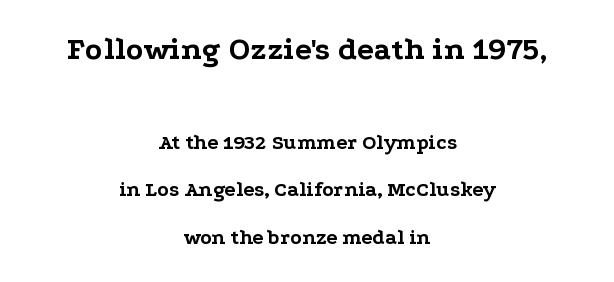
Rows of type keep a wide berth in the vertical direction. Look at the stroke-to-counter ratio: heavy, a bold. Unlike italic type, these characters show no tilt at all. The face used here is seriffed, in the tradition of book romans. Compare the two chunks: the upper has the greater cap height.
